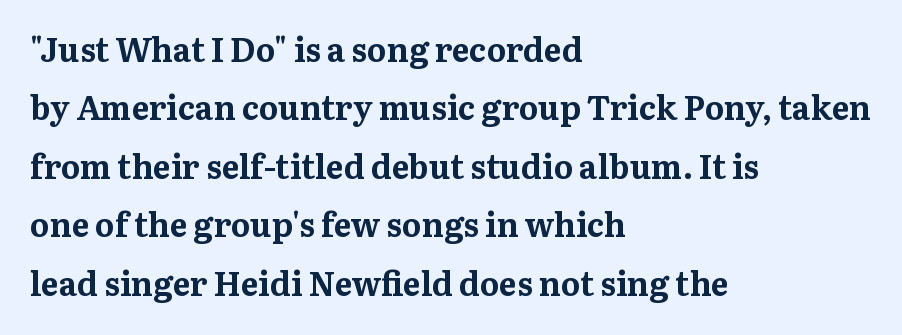
Here the designer chose a conventional face with non-uniform glyph widths. Students, this is bold: see how much ink each stroke carries. These lines were composed using upright roman letters. You could call the tracking neutral — neither tight nor loose.
